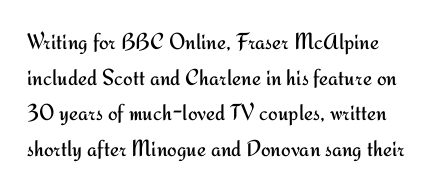
Q: Is the text bold? A: No.
Q: Is the text italic (slanted)? A: No, it is upright.
Q: Is the text underlined? A: No.
Q: Is the spacing between letters normal or unusually wide? A: Normal.
Q: Is the spacing between lines tight, normal or loose? A: Normal.
